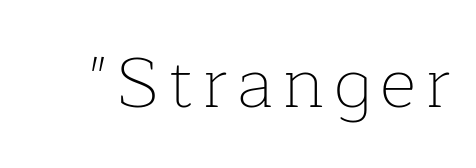
Q: Is the text bold? A: No.
Q: Is the text italic (slanted)? A: No, it is upright.
Q: Is the typeface a serif or a sans-serif typeface? A: Serif.
Q: Is the text underlined? A: No.
Q: Width (condensed, normal, or wide)? A: Normal.
Q: Stroke contrast? A: Low.
Q: x-height? A: Medium.
Q: Monospaced? A: No.
